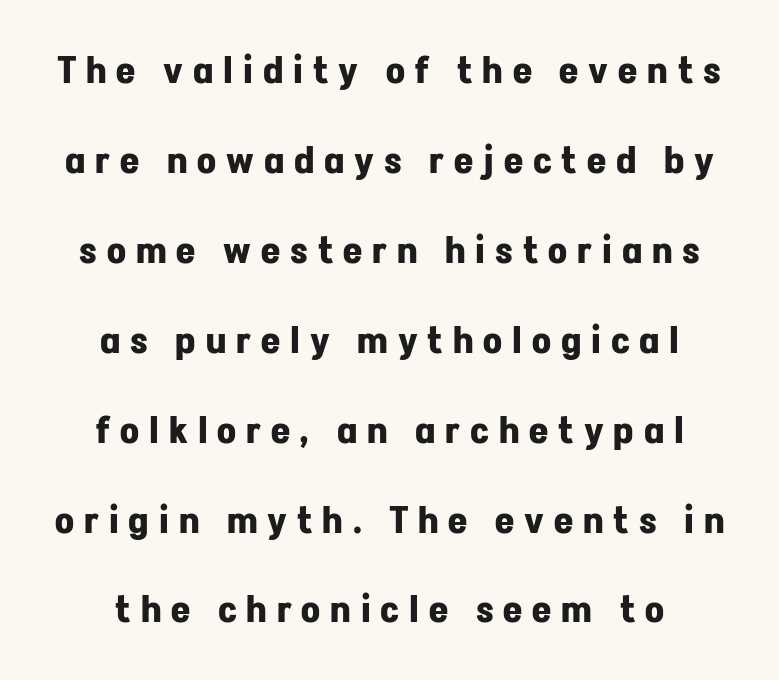
{"serif": "no", "italic": "no", "bold": "yes", "weight": "bold", "width": "normal", "stroke_contrast": "low", "x_height": "medium", "monospaced": "no", "underline": "no", "line_spacing": "loose", "line_spacing_ratio": 2.43, "letter_spacing": "wide", "letter_spacing_em": 0.27, "glyph_px": 37}
